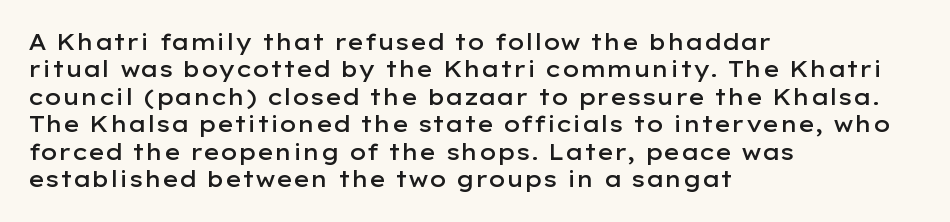
The image shows 22 px text type, upright; set left-aligned, normal line spacing (1.25x), normal letter spacing, not underlined.
